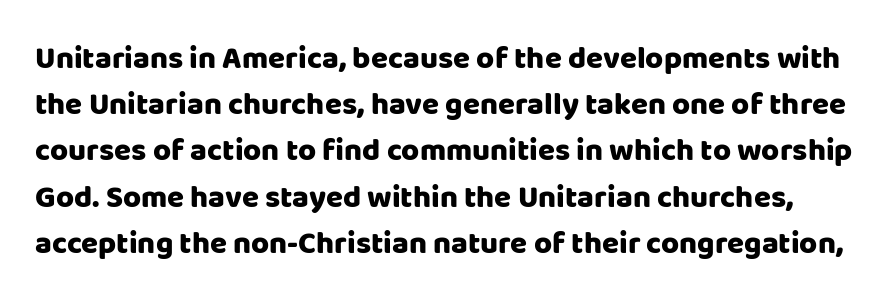
{"serif": "no", "italic": "no", "bold": "yes", "weight": "heavy", "width": "normal", "stroke_contrast": "low", "x_height": "large", "monospaced": "no", "underline": "no", "line_spacing": "normal", "line_spacing_ratio": 1.49, "letter_spacing": "normal", "letter_spacing_em": 0.0, "glyph_px": 31}
